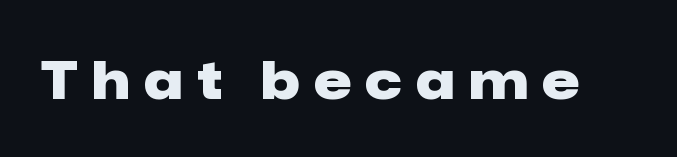
The image shows 53 px heavy sans-serif type, upright; set unusually wide letter spacing (+0.27 em), not underlined; low stroke contrast and a medium x-height.
